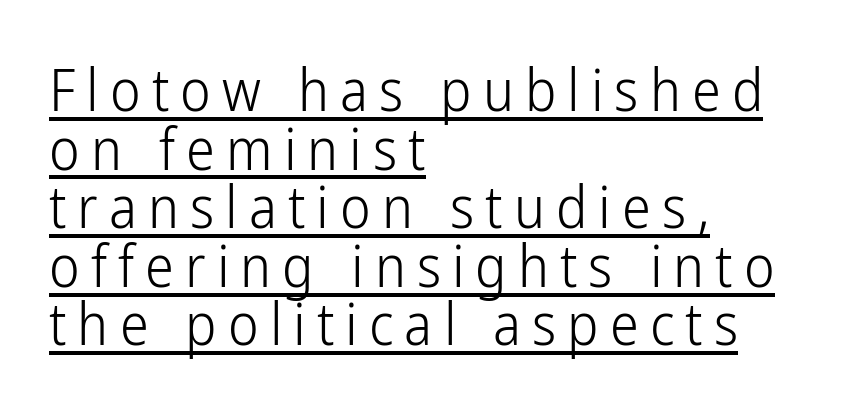
{"serif": "no", "italic": "no", "bold": "no", "weight": "light", "width": "condensed", "stroke_contrast": "low", "x_height": "medium", "monospaced": "no", "underline": "yes", "align": "left", "line_spacing": "tight", "line_spacing_ratio": 1.01, "glyph_px": 58}
